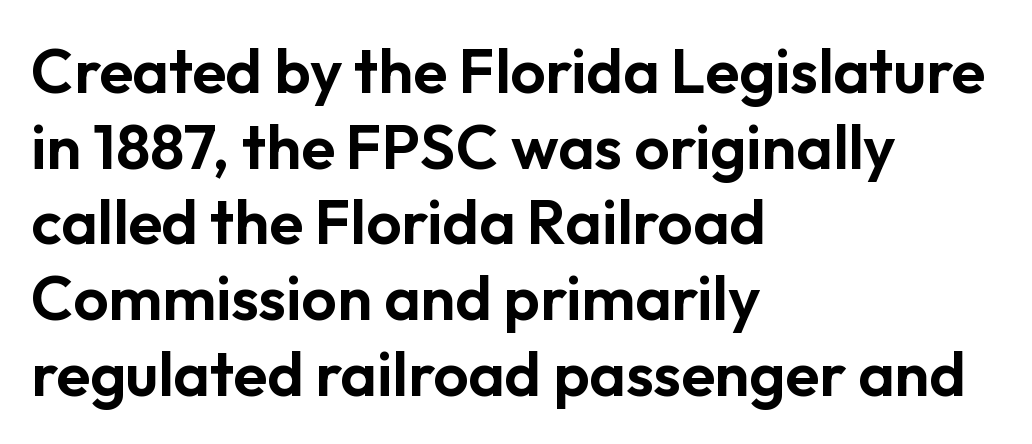
Q: Is the text italic (slanted)? A: No, it is upright.
Q: Is the typeface a serif or a sans-serif typeface? A: Sans-serif.
Q: Is the text underlined? A: No.
Q: How is the paragraph aligned? A: Left-aligned.
Q: Is the spacing between letters normal or unusually wide? A: Normal.
Q: Width (condensed, normal, or wide)? A: Normal.
Q: Stroke contrast? A: Low.
Q: x-height? A: Medium.
Q: Monospaced? A: No.
